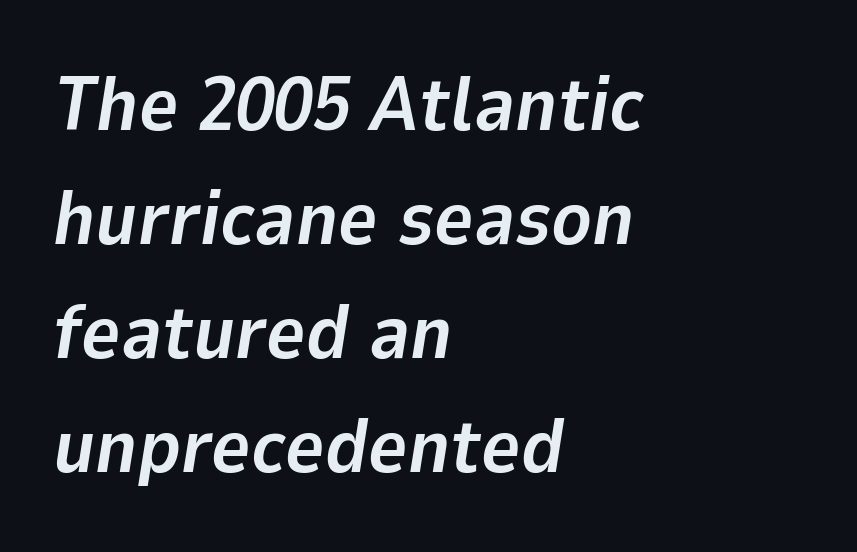
Q: Is the text bold? A: Yes.
Q: Is the text italic (slanted)? A: Yes, it leans right by about 9 degrees.
Q: Is the text underlined? A: No.
Q: How is the paragraph aligned? A: Left-aligned.
Q: Is the spacing between letters normal or unusually wide? A: Normal.
Q: Is the spacing between lines tight, normal or loose? A: Normal.
Q: Width (condensed, normal, or wide)? A: Normal.
Q: Stroke contrast? A: Low.
Q: x-height? A: Medium.
Q: Monospaced? A: No.
